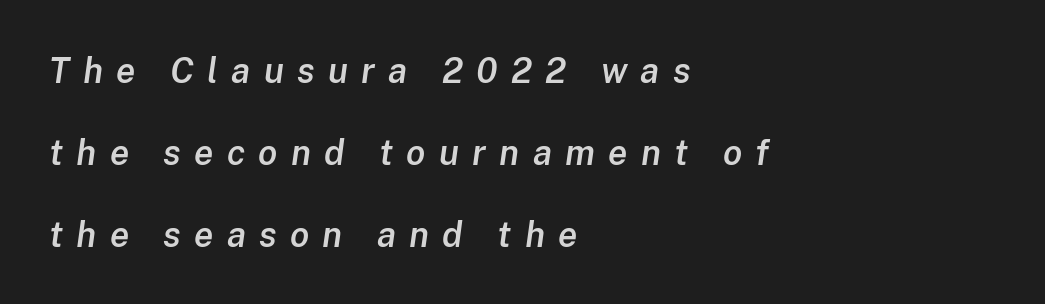
Q: Is the text bold? A: Semi-bold.
Q: Is the text italic (slanted)? A: Yes, it leans right by about 8 degrees.
Q: Is the text underlined? A: No.
Q: How is the paragraph aligned? A: Left-aligned.
Q: Is the spacing between letters normal or unusually wide? A: Unusually wide.
Q: Is the spacing between lines tight, normal or loose? A: Loose.
Q: Width (condensed, normal, or wide)? A: Normal.
Q: Stroke contrast? A: Low.
Q: x-height? A: Medium.
Q: Monospaced? A: No.
